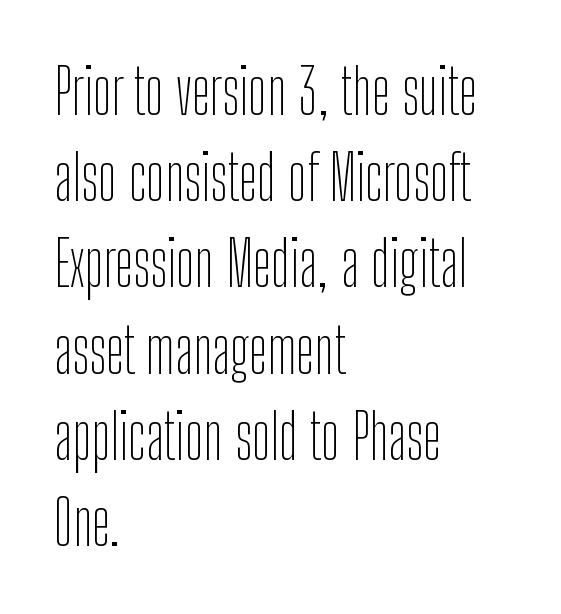
{"serif": "no", "italic": "no", "bold": "no", "weight": "thin", "width": "condensed", "stroke_contrast": "low", "x_height": "medium", "monospaced": "no", "underline": "no", "align": "left", "line_spacing": "normal", "line_spacing_ratio": 1.39, "letter_spacing": "normal", "letter_spacing_em": 0.0, "glyph_px": 62}
